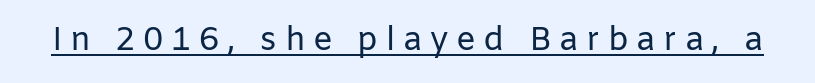
{"serif": "no", "italic": "no", "bold": "no", "weight": "regular", "width": "normal", "stroke_contrast": "low", "x_height": "medium", "monospaced": "no", "underline": "yes", "letter_spacing": "wide", "letter_spacing_em": 0.23, "glyph_px": 33}
